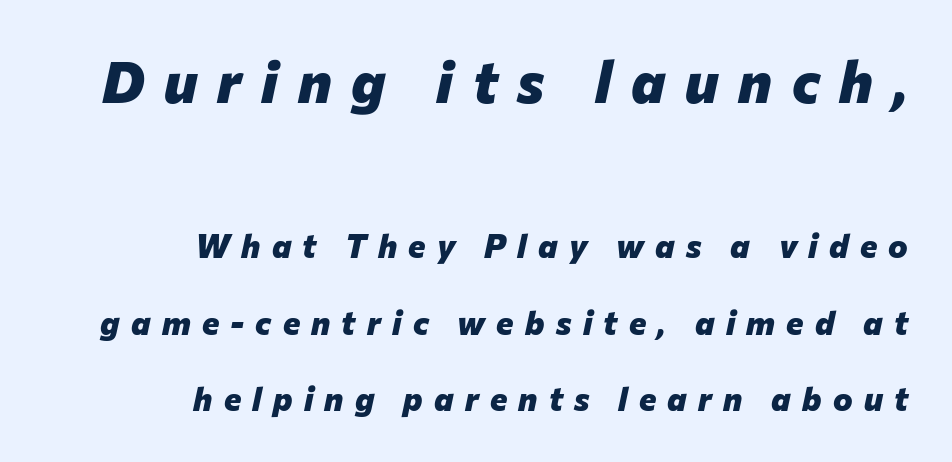
Q: Is the text bold? A: Yes.
Q: Is the text italic (slanted)? A: Yes, it leans right by about 12 degrees.
Q: Is the text underlined? A: No.
Q: How is the paragraph aligned? A: Right-aligned.
Q: Is the spacing between letters normal or unusually wide? A: Unusually wide.
Q: Is the spacing between lines tight, normal or loose? A: Loose.
Q: Which block of text is set in a larger size, the first (top) or the second (bottom)? A: The first (top) one.
Q: Width (condensed, normal, or wide)? A: Normal.
Q: Stroke contrast? A: Low.
Q: x-height? A: Medium.
Q: Monospaced? A: No.
